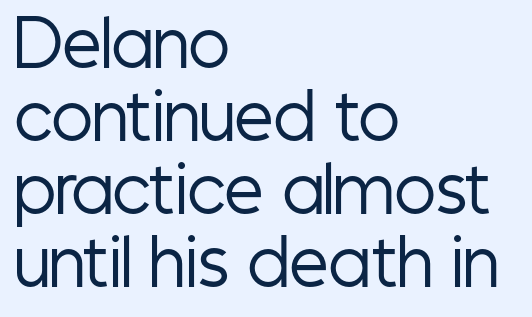
Classification — sans serif. The rendering uses natural spacing where letterforms have individual widths. Rendered with straight, roman letterforms. Where is the straight margin? On the left. This rendering leaves character spacing at its baseline value.
